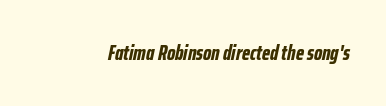
{"italic": "yes", "lean": "right", "slant_degrees": 12, "bold": "yes", "underline": "no", "letter_spacing": "normal", "letter_spacing_em": 0.0, "glyph_px": 21}
